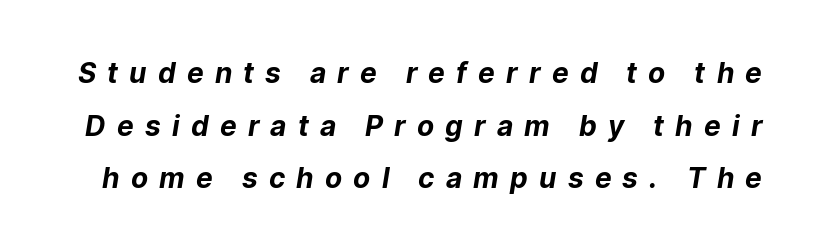
The image shows 28 px bold sans-serif type; set line spacing 1.88x, unusually wide letter spacing (+0.4 em), not underlined; low stroke contrast and a medium x-height.
